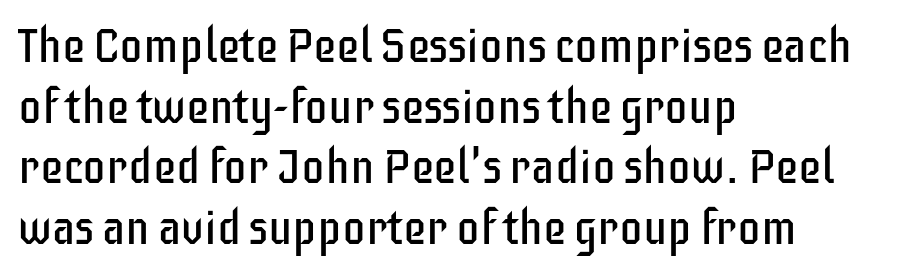
Q: Is the text bold? A: No.
Q: Is the text italic (slanted)? A: No, it is upright.
Q: Is the typeface a serif or a sans-serif typeface? A: Sans-serif.
Q: Is the text underlined? A: No.
Q: How is the paragraph aligned? A: Left-aligned.
Q: Is the spacing between letters normal or unusually wide? A: Normal.
Q: Is the spacing between lines tight, normal or loose? A: Normal.
Q: Width (condensed, normal, or wide)? A: Condensed.
Q: Stroke contrast? A: Low.
Q: x-height? A: Large.
Q: Monospaced? A: No.
